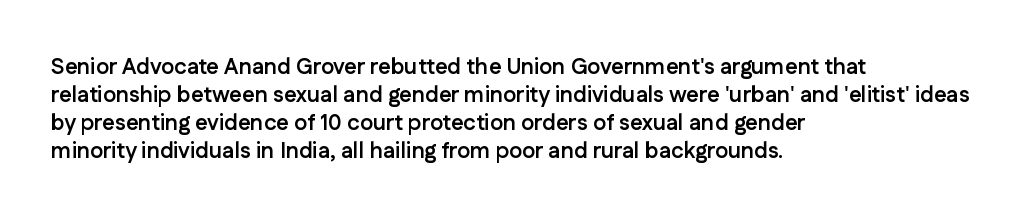
Q: Is the text bold? A: Yes.
Q: Is the text italic (slanted)? A: No, it is upright.
Q: Is the text underlined? A: No.
Q: How is the paragraph aligned? A: Left-aligned.
Q: Is the spacing between letters normal or unusually wide? A: Normal.
Q: Is the spacing between lines tight, normal or loose? A: Normal.
